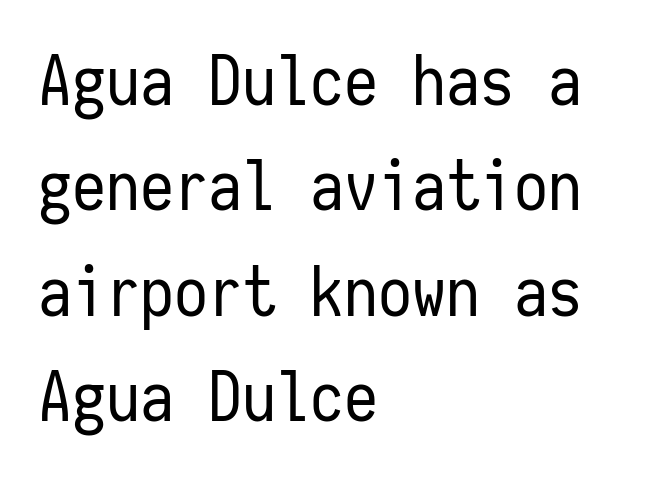
This is sans-serif lettering, the kind often seen on screens and signage. Stroke thickness stays within the range of a standard reading face or lighter. Each row of text sits above clean, open space. Reading down the column, the eye jumps a familiar distance to each next line. If you drew a ruler down the left edge, every line would touch it. The passage shown is typed in a monospace face where columns stay perfectly aligned.
